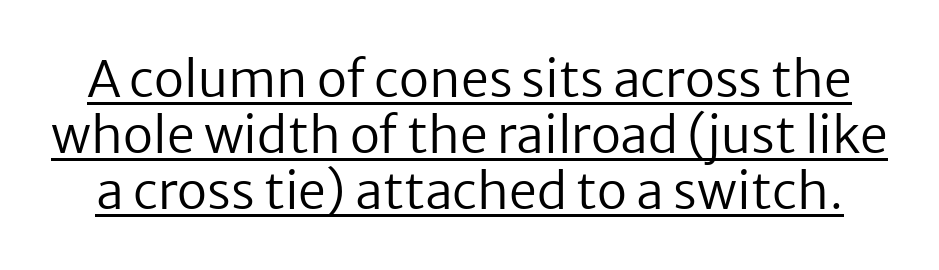
Here the designer chose a conventional face with non-uniform glyph widths. These characters rest on top of a visible drawn line. Posture: vertical. Weight: not bold — regular or lighter. Nothing sits at the stroke ends, so this counts as sans-serif. Each new line begins almost immediately beneath the previous one.
